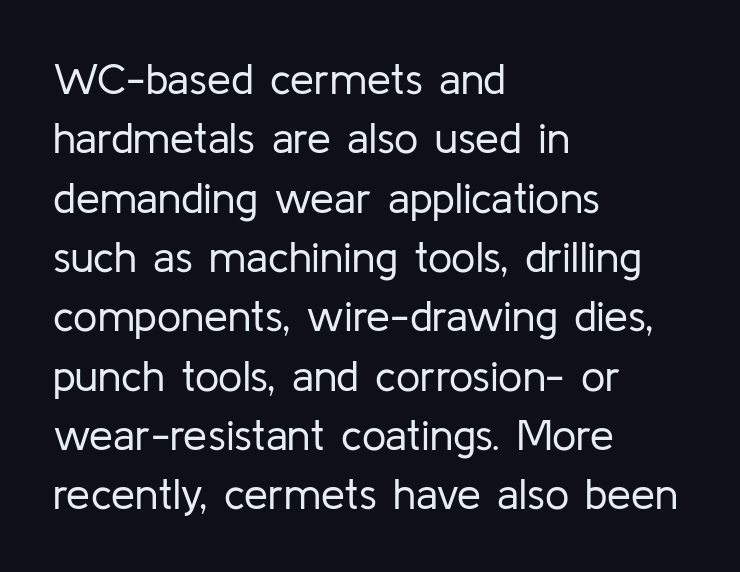
{"serif": "no", "italic": "no", "bold": "no", "weight": "regular", "width": "normal", "stroke_contrast": "low", "x_height": "medium", "monospaced": "no", "underline": "no", "align": "left", "line_spacing": "normal", "line_spacing_ratio": 1.38, "letter_spacing": "normal", "letter_spacing_em": 0.0, "glyph_px": 43}
